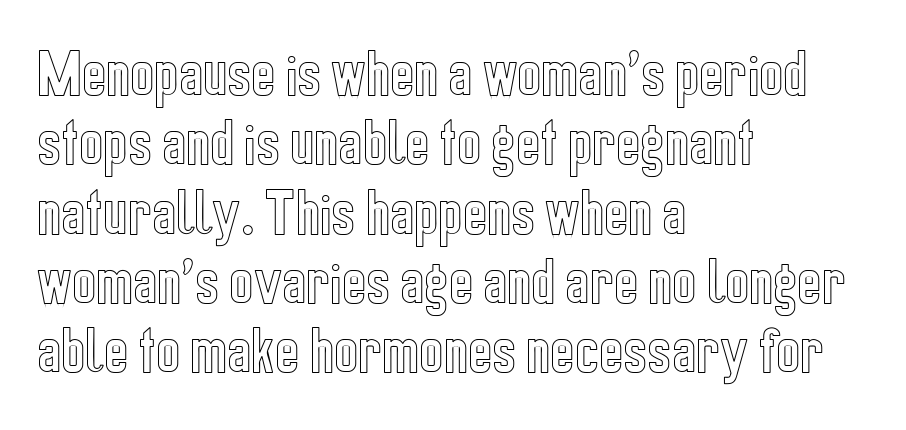
The image shows 51 px condensed type, upright; set left-aligned, normal line spacing (1.36x), normal letter spacing, not underlined; a medium x-height.
